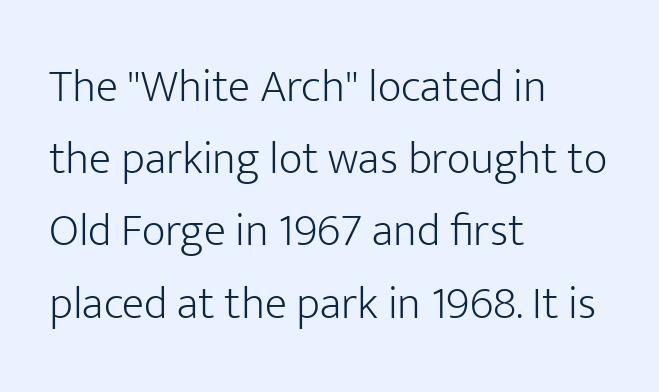
Q: Is the text bold? A: No.
Q: Is the text italic (slanted)? A: No, it is upright.
Q: Is the typeface a serif or a sans-serif typeface? A: Sans-serif.
Q: Is the text underlined? A: No.
Q: How is the paragraph aligned? A: Left-aligned.
Q: Is the spacing between letters normal or unusually wide? A: Normal.
Q: Is the spacing between lines tight, normal or loose? A: Normal.
Q: Width (condensed, normal, or wide)? A: Normal.
Q: Stroke contrast? A: Low.
Q: x-height? A: Medium.
Q: Monospaced? A: No.
